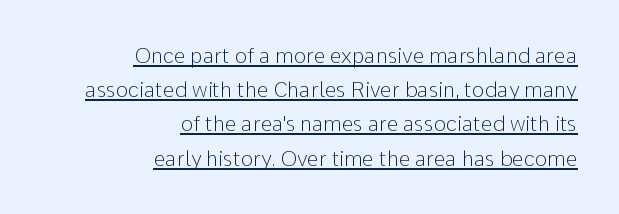
{"italic": "no", "bold": "no", "underline": "yes", "align": "right", "line_spacing": "normal", "line_spacing_ratio": 1.63, "letter_spacing": "normal", "letter_spacing_em": 0.0, "glyph_px": 21}
